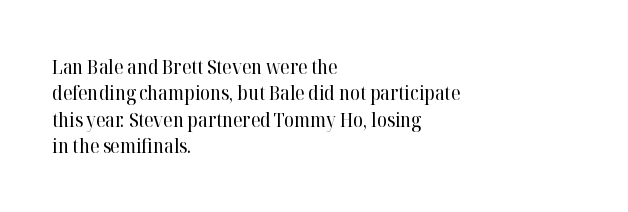
Q: Is the text bold? A: No.
Q: Is the text italic (slanted)? A: No, it is upright.
Q: Is the text underlined? A: No.
Q: How is the paragraph aligned? A: Left-aligned.
Q: Is the spacing between letters normal or unusually wide? A: Normal.
Q: Is the spacing between lines tight, normal or loose? A: Normal.
